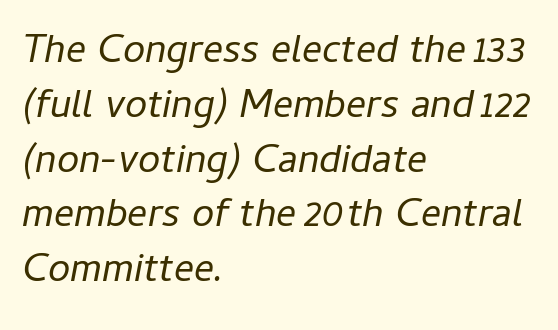
Q: Is the text bold? A: No.
Q: Is the text italic (slanted)? A: Yes, it leans right by about 11 degrees.
Q: Is the text underlined? A: No.
Q: How is the paragraph aligned? A: Left-aligned.
Q: Is the spacing between letters normal or unusually wide? A: Normal.
Q: Is the spacing between lines tight, normal or loose? A: Normal.
Q: Width (condensed, normal, or wide)? A: Normal.
Q: Stroke contrast? A: Low.
Q: x-height? A: Medium.
Q: Monospaced? A: No.
